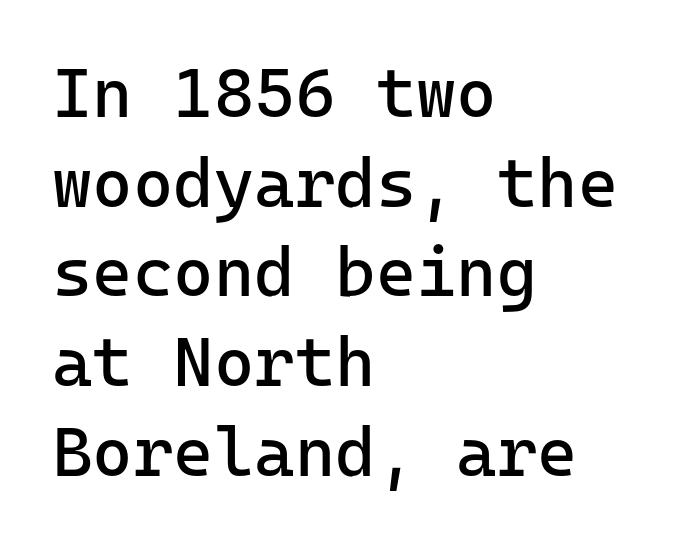
Ordinary non-slanted type is in use. The passage shown stacks its lines at a standard gap. Counters stay open thanks to moderate or lighter strokes. This rendering leaves character spacing at its baseline value.
